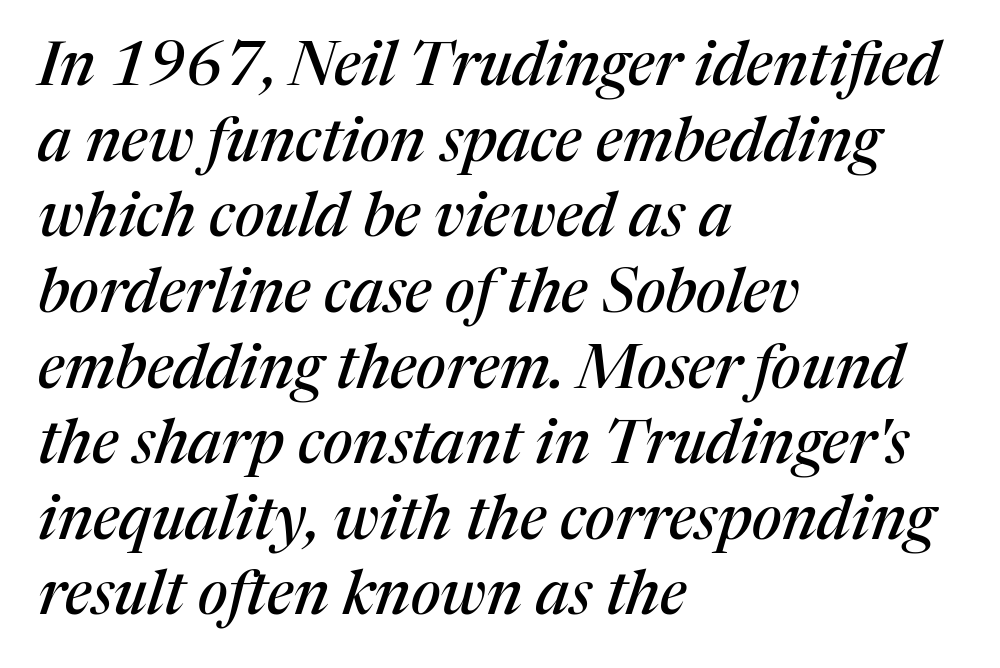
This sample has the flowing, uneven cadence of proportional lettering. The passage shown is not underscored anywhere. A classic flush-left, rag-right setting is used for this passage. Observe the serifs anchoring each vertical stroke in this sample. Observe the lean: these are italic letterforms. Each word holds together tightly as a unit, with standard inter-letter gaps.
